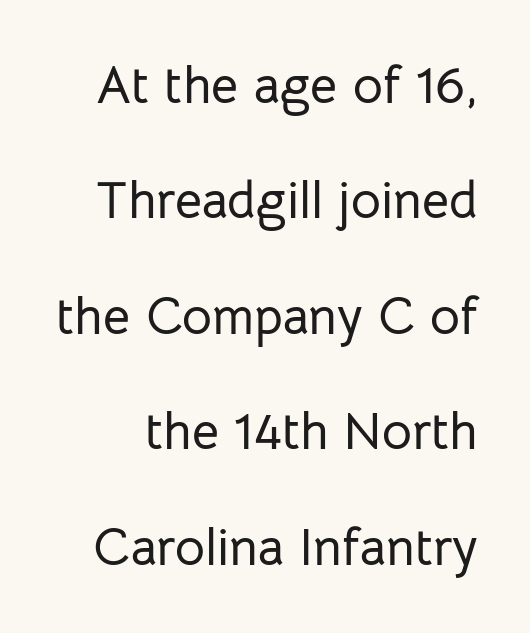
The passage shown is typed in a proportional face where columns would drift. The space beneath each line is pristine and unruled. These lines keep a tight, regular rhythm from letter to letter. Is this a sans? Yes — the strokes have no serifs.
